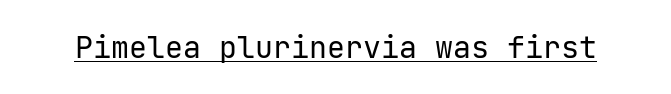
Q: Is the text bold? A: No.
Q: Is the text italic (slanted)? A: No, it is upright.
Q: Is the typeface a serif or a sans-serif typeface? A: Sans-serif.
Q: Is the text underlined? A: Yes.
Q: Is the spacing between letters normal or unusually wide? A: Normal.
Q: Width (condensed, normal, or wide)? A: Normal.
Q: Stroke contrast? A: Low.
Q: x-height? A: Medium.
